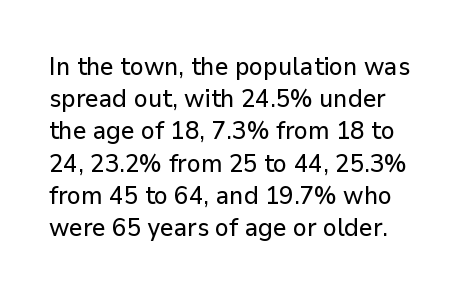
The image shows 25 px text type, upright; set normal line spacing (1.29x), normal letter spacing, not underlined.
